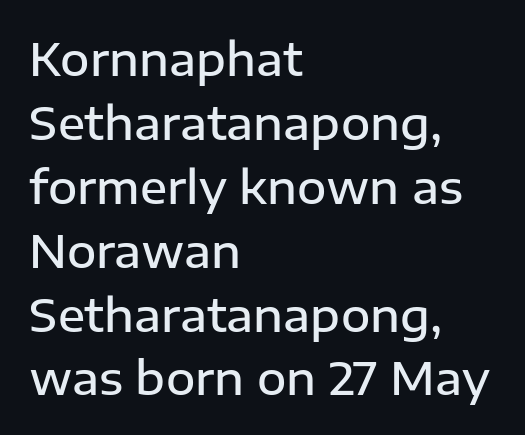
One glance says typical: line gaps are just what's usual. Between one letter and the next there's only the usual sliver of space. The passage shown is typeset with a sans-serif family. Characters remain perfectly vertical along every line.
